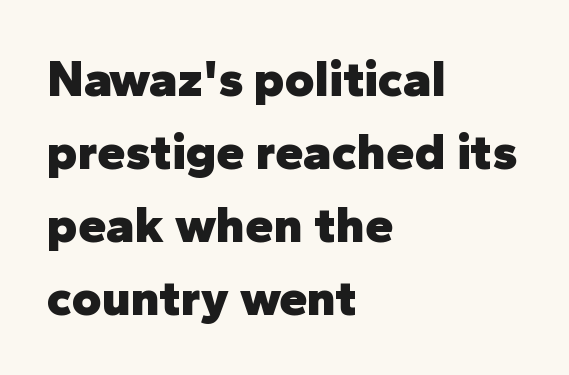
Q: Is the text bold? A: Yes.
Q: Is the text italic (slanted)? A: No, it is upright.
Q: Is the typeface a serif or a sans-serif typeface? A: Sans-serif.
Q: Is the text underlined? A: No.
Q: How is the paragraph aligned? A: Left-aligned.
Q: Is the spacing between letters normal or unusually wide? A: Normal.
Q: Is the spacing between lines tight, normal or loose? A: Normal.
Q: Width (condensed, normal, or wide)? A: Normal.
Q: Stroke contrast? A: Low.
Q: x-height? A: Medium.
Q: Monospaced? A: No.
